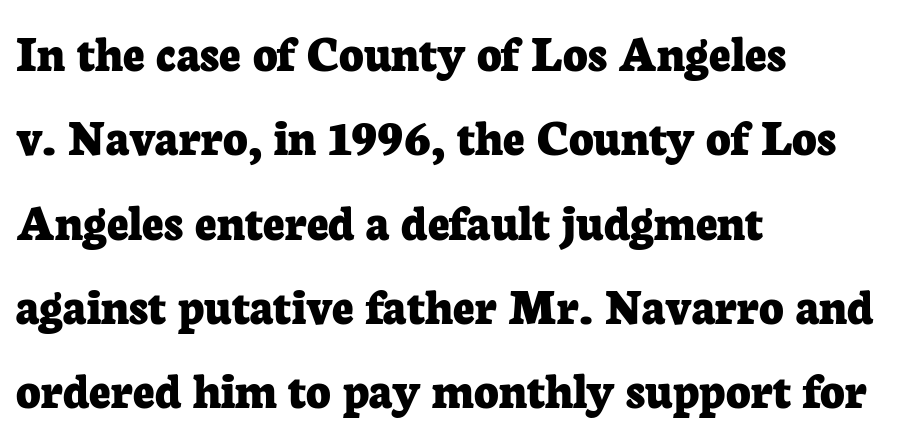
{"serif": "yes", "italic": "no", "bold": "yes", "weight": "bold", "width": "normal", "stroke_contrast": "low", "x_height": "medium", "monospaced": "no", "underline": "no", "align": "left", "line_spacing": "normal", "line_spacing_ratio": 1.59, "letter_spacing": "normal", "letter_spacing_em": 0.0, "glyph_px": 53}
